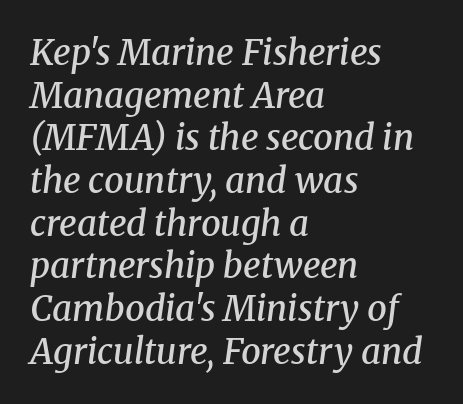
{"serif": "yes", "italic": "yes", "lean": "right", "slant_degrees": 8, "bold": "semi", "weight": "semibold", "width": "normal", "stroke_contrast": "medium", "x_height": "medium", "monospaced": "no", "underline": "no", "align": "left", "line_spacing_ratio": 1.22, "letter_spacing": "normal", "letter_spacing_em": 0.0, "glyph_px": 35}
